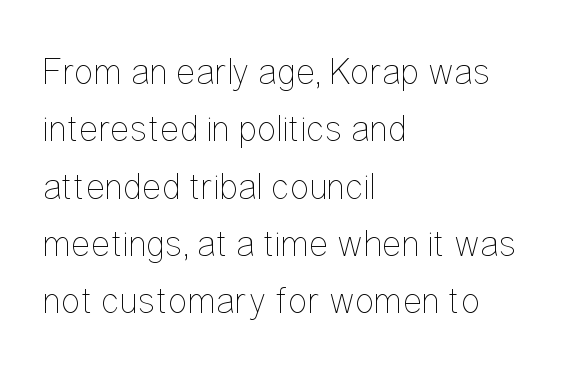
A roman cut, with each character standing at attention. The face used here is proportionally spaced, like ordinary book or web type. Only glyphs here, with clear space below each row. These lines keep a tight, regular rhythm from letter to letter.
